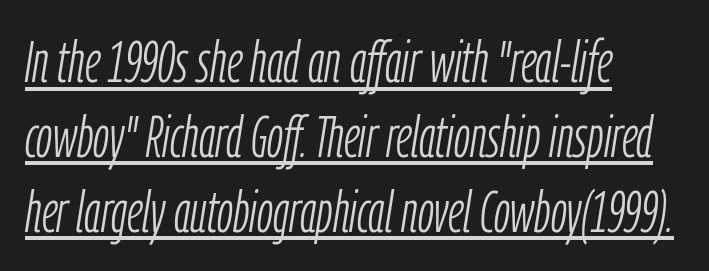
You can tell it's italic because the verticals aren't actually vertical. This block has exactly the height ordinary leading produces. Heft: none added — not bold. Horizontal alignment here is leftward, the default for most running prose. Is the letter spacing exaggerated? No — it looks like the ordinary default. This rendering features underlined lettering.
